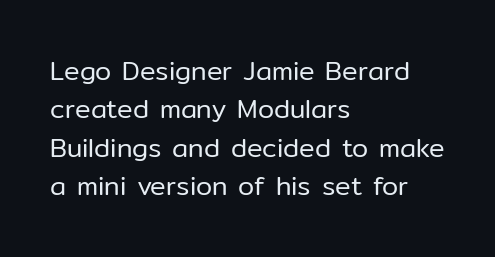
Leftover space on each line is placed entirely after the last word. The font sits on the lighter half of the weight spectrum, regular included. Here the glyphs are tracked normally, forming tight word shapes. Evenly set lines give the paragraph a standard silhouette. The area under the type is left untouched. The letters stand upright; this is a roman face.
